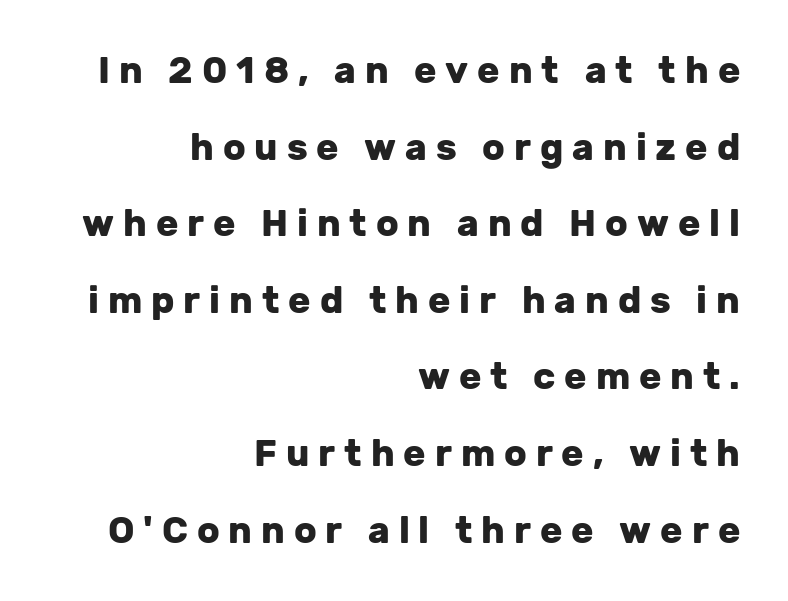
The image shows 37 px heavy sans-serif type, upright; set right-aligned, loose line spacing (2.07x), unusually wide letter spacing (+0.24 em), not underlined; low stroke contrast and a medium x-height.
